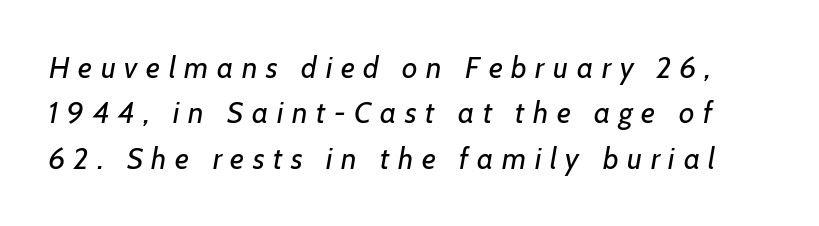
Think of a printed novel: that variable character pitch is what you see here. Successive baselines arrive at the customary interval. The string is rendered with underlining switched off. No extra ink here — the face is not bold. Italic? Definitely — the glyphs are oblique. Glyph-to-glyph distance is far greater than everyday printed text.
